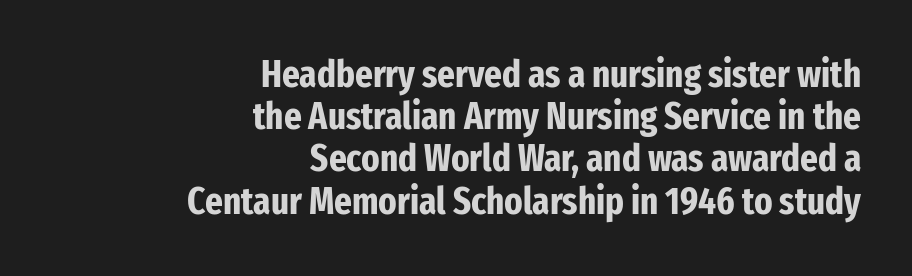
The image shows 38 px bold, condensed sans-serif type, upright; set right-aligned, tight line spacing (1.11x), normal letter spacing, not underlined; low stroke contrast and a medium x-height.
